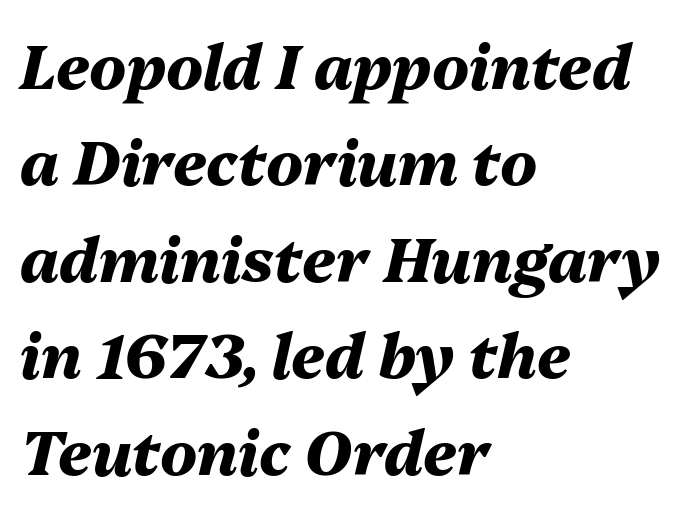
{"italic": "yes", "lean": "right", "slant_degrees": 13, "bold": "yes", "weight": "heavy", "width": "normal", "stroke_contrast": "medium", "x_height": "medium", "monospaced": "no", "underline": "no", "align": "left", "line_spacing": "normal", "line_spacing_ratio": 1.58, "letter_spacing": "normal", "letter_spacing_em": 0.0, "glyph_px": 61}
